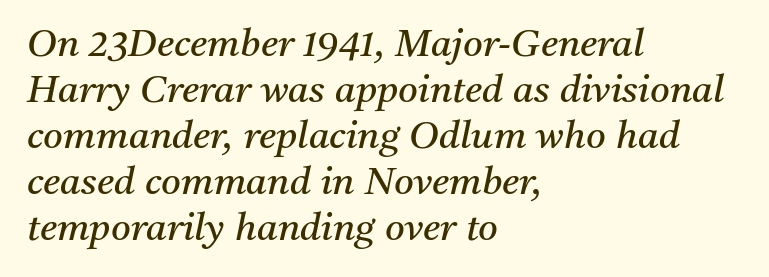
{"serif": "yes", "italic": "yes", "lean": "right", "slant_degrees": 11, "bold": "no", "weight": "regular", "width": "normal", "stroke_contrast": "medium", "x_height": "medium", "monospaced": "no", "underline": "no", "align": "left", "line_spacing_ratio": 1.21, "letter_spacing": "normal", "letter_spacing_em": 0.0, "glyph_px": 38}
